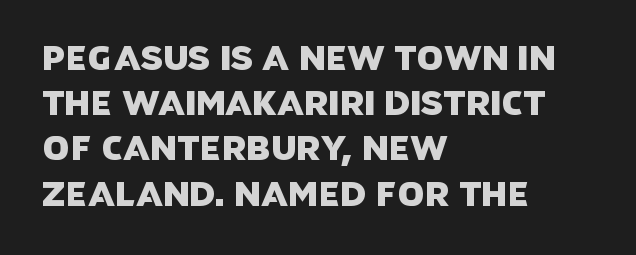
Q: Is the typeface a serif or a sans-serif typeface? A: Sans-serif.
Q: Is the text underlined? A: No.
Q: How is the paragraph aligned? A: Left-aligned.
Q: Is the spacing between letters normal or unusually wide? A: Normal.
Q: Is the spacing between lines tight, normal or loose? A: Normal.
Q: Width (condensed, normal, or wide)? A: Normal.
Q: Stroke contrast? A: Low.
Q: x-height? A: Large.
Q: Monospaced? A: No.
